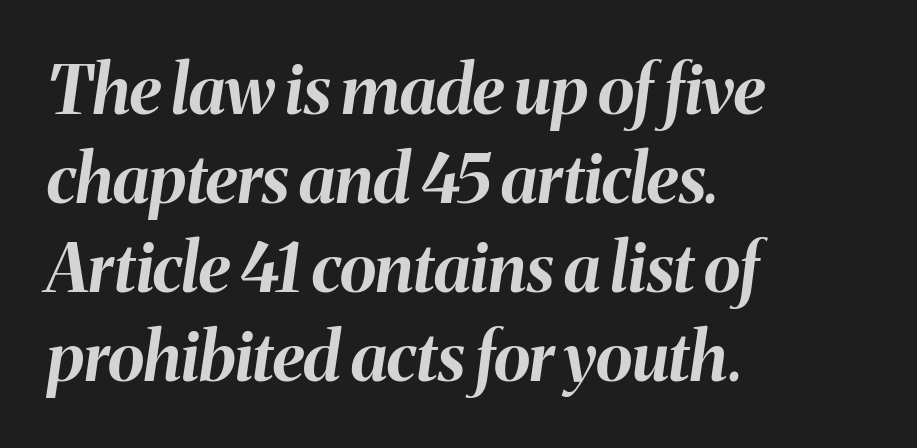
{"italic": "yes", "lean": "right", "slant_degrees": 8, "bold": "yes", "weight": "bold", "width": "normal", "stroke_contrast": "medium", "x_height": "medium", "monospaced": "no", "underline": "no", "align": "left", "line_spacing": "normal", "line_spacing_ratio": 1.31, "letter_spacing": "normal", "letter_spacing_em": 0.0, "glyph_px": 68}
